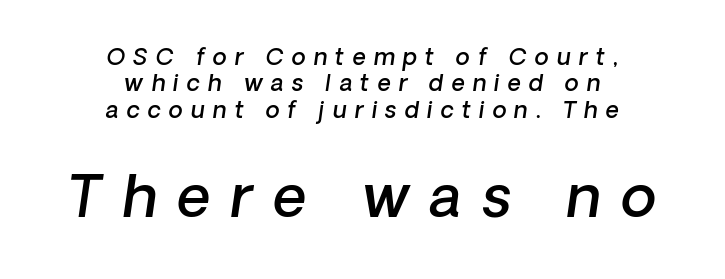
Q: Is the text bold? A: Semi-bold.
Q: Is the text italic (slanted)? A: Yes, it leans right by about 8 degrees.
Q: Is the text underlined? A: No.
Q: How is the paragraph aligned? A: Centered.
Q: Is the spacing between letters normal or unusually wide? A: Unusually wide.
Q: Is the spacing between lines tight, normal or loose? A: Tight.
Q: Which block of text is set in a larger size, the first (top) or the second (bottom)? A: The second (bottom) one.
Q: Width (condensed, normal, or wide)? A: Normal.
Q: Stroke contrast? A: Low.
Q: x-height? A: Medium.
Q: Monospaced? A: No.
